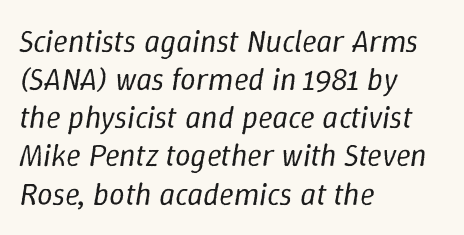
The image shows 31 px regular-weight type, italic (leaning right); set left-aligned, line spacing 1.23x, normal letter spacing, not underlined; low stroke contrast and a medium x-height.
